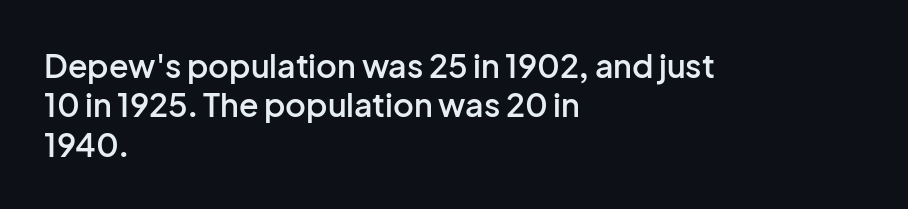
The gap between lines stays unmarked. Here the designer chose a conventional face with non-uniform glyph widths. Unlike italic type, these characters show no tilt at all. On the weight axis this lands at semibold, roughly 600. Default kerning and tracking; the words read as compact shapes. A sans-serif font was chosen for this passage.
